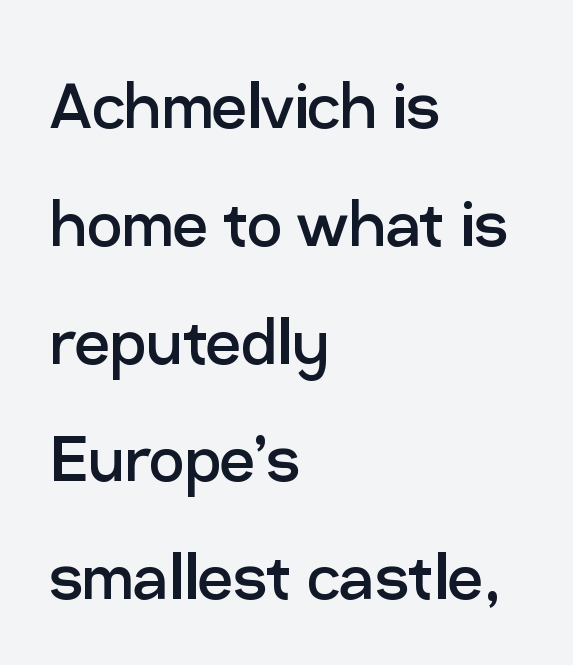
Each letter's strokes conclude bluntly, with no projecting serifs. Think of a printed novel: that variable character pitch is what you see here. Check the space under the baseline: it is left empty. If you drew a line through each stem, it would be perfectly vertical. These lines sit exactly where default settings would place them.
